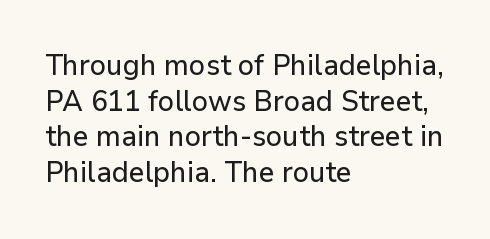
Leftover space on each line is placed entirely after the last word. A sans-serif font was chosen for this passage. Plain, unruled lines of type. The rendering uses natural spacing where letterforms have individual widths. This is the regular roman posture of the typeface.
